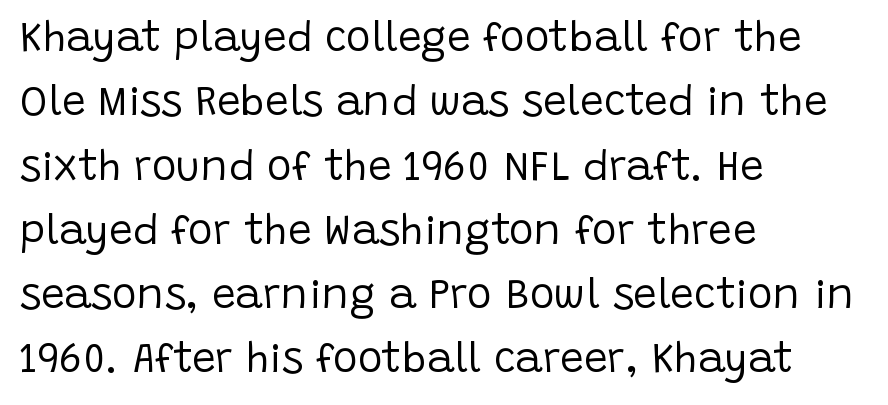
The image shows 42 px regular-weight sans-serif type, upright; set left-aligned, normal line spacing (1.53x), normal letter spacing, not underlined; low stroke contrast and a large x-height.
